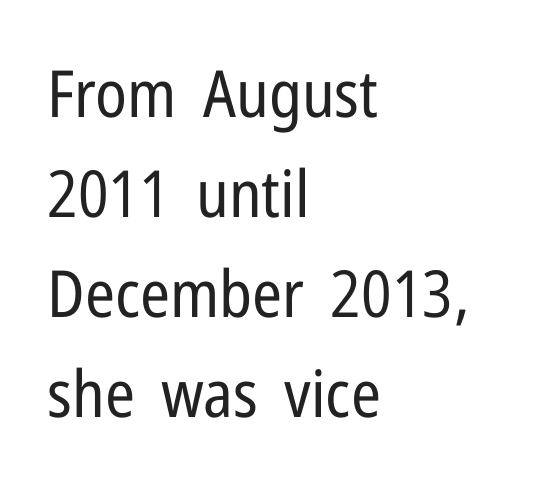
{"serif": "no", "italic": "no", "bold": "no", "weight": "regular", "width": "condensed", "stroke_contrast": "low", "x_height": "medium", "monospaced": "no", "underline": "no", "align": "left", "line_spacing": "normal", "line_spacing_ratio": 1.54, "letter_spacing": "normal", "letter_spacing_em": 0.0, "glyph_px": 65}
